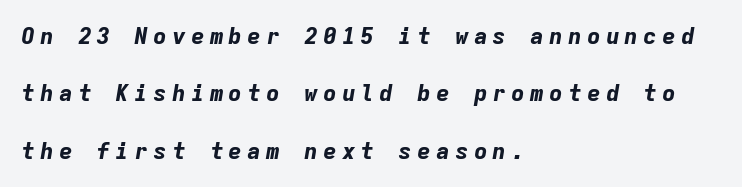
{"italic": "yes", "lean": "right", "slant_degrees": 9, "bold": "yes", "underline": "no", "align": "left", "line_spacing": "loose", "line_spacing_ratio": 2.49, "letter_spacing": "wide", "letter_spacing_em": 0.22, "glyph_px": 23}
